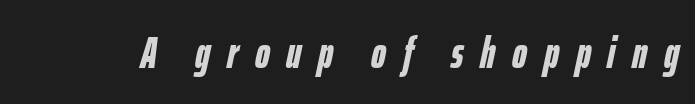
Q: Is the text bold? A: Yes.
Q: Is the text italic (slanted)? A: Yes, it leans right by about 12 degrees.
Q: Is the text underlined? A: No.
Q: Is the spacing between letters normal or unusually wide? A: Unusually wide.
Q: Width (condensed, normal, or wide)? A: Condensed.
Q: Stroke contrast? A: Low.
Q: x-height? A: Medium.
Q: Monospaced? A: No.
